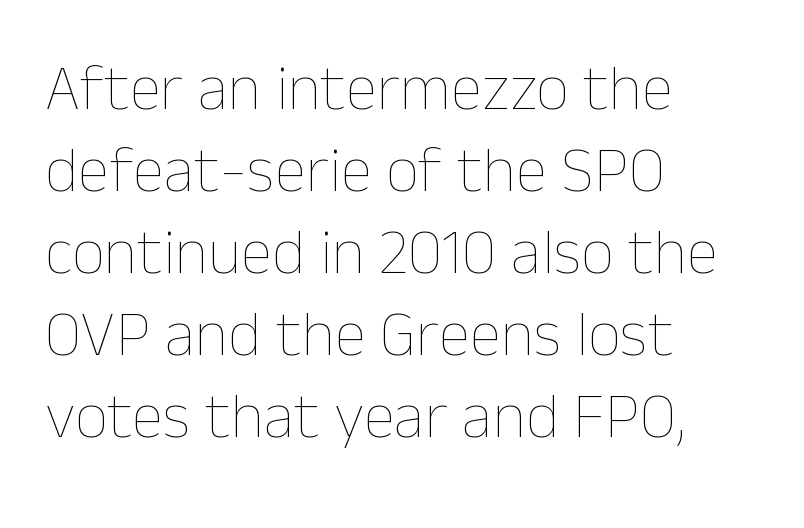
{"italic": "no", "bold": "no", "weight": "thin", "width": "normal", "stroke_contrast": "low", "x_height": "medium", "monospaced": "no", "underline": "no", "align": "left", "line_spacing": "normal", "line_spacing_ratio": 1.26, "letter_spacing": "normal", "letter_spacing_em": 0.0, "glyph_px": 65}
